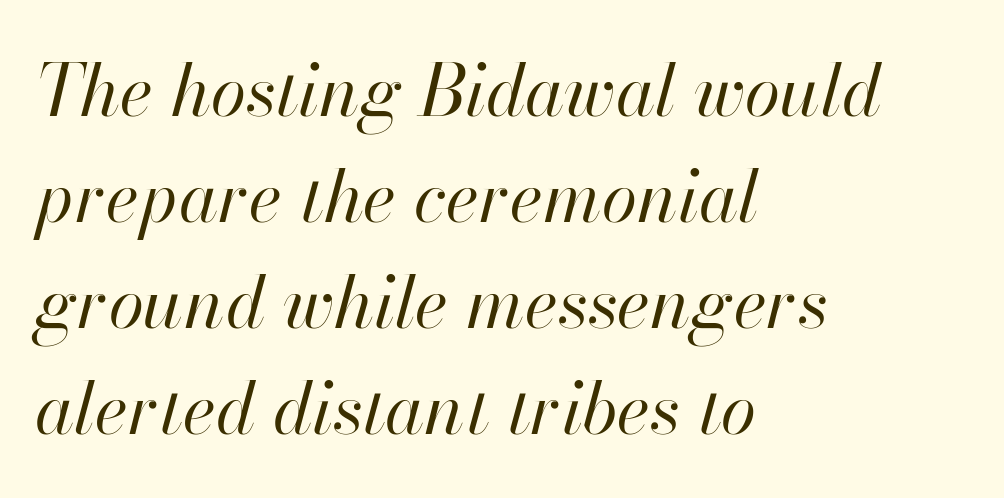
The designer left line spacing at the default. Descender tails drop into unmarked territory. No chunkiness to these letters — they're not bold. Tracking here is standard; glyphs follow each other at the usual distance.
